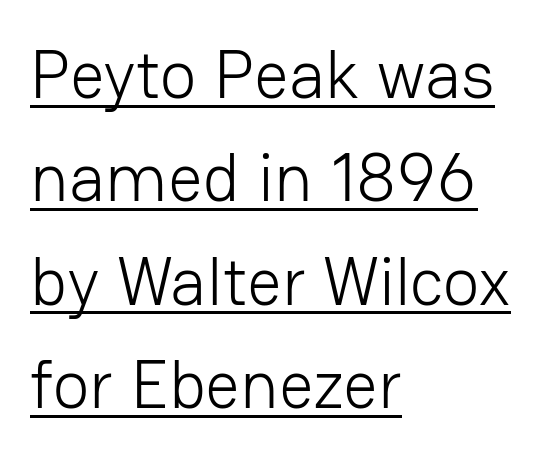
Q: Is the text bold? A: No.
Q: Is the text italic (slanted)? A: No, it is upright.
Q: Is the typeface a serif or a sans-serif typeface? A: Sans-serif.
Q: Is the text underlined? A: Yes.
Q: How is the paragraph aligned? A: Left-aligned.
Q: Is the spacing between letters normal or unusually wide? A: Normal.
Q: Is the spacing between lines tight, normal or loose? A: Normal.
Q: Width (condensed, normal, or wide)? A: Normal.
Q: Stroke contrast? A: Low.
Q: x-height? A: Medium.
Q: Monospaced? A: No.
